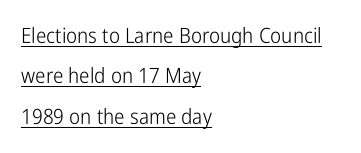
Q: Is the text bold? A: No.
Q: Is the text italic (slanted)? A: No, it is upright.
Q: Is the text underlined? A: Yes.
Q: How is the paragraph aligned? A: Left-aligned.
Q: Is the spacing between letters normal or unusually wide? A: Normal.
Q: Is the spacing between lines tight, normal or loose? A: Loose.
